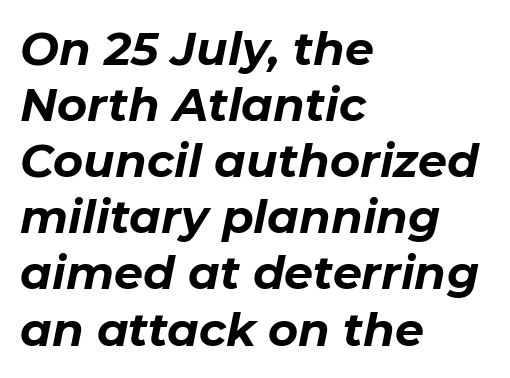
{"italic": "yes", "lean": "right", "slant_degrees": 11, "bold": "yes", "weight": "bold", "width": "normal", "stroke_contrast": "low", "x_height": "medium", "monospaced": "no", "underline": "no", "align": "left", "line_spacing_ratio": 1.22, "letter_spacing": "normal", "letter_spacing_em": 0.0, "glyph_px": 46}
